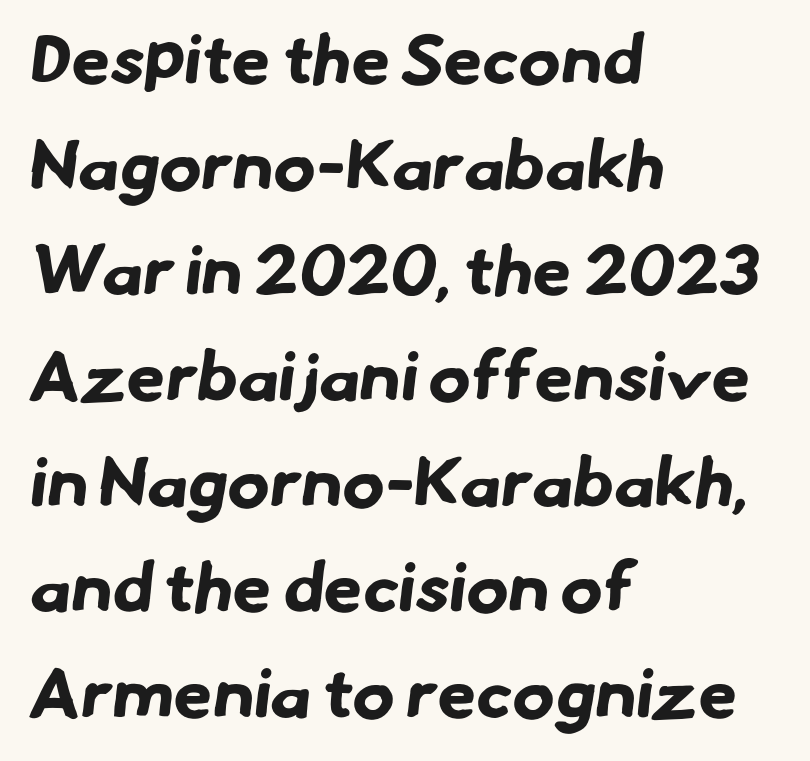
{"serif": "no", "bold": "yes", "weight": "bold", "width": "normal", "stroke_contrast": "low", "x_height": "small", "monospaced": "no", "underline": "no", "align": "left", "line_spacing": "normal", "line_spacing_ratio": 1.51, "letter_spacing": "normal", "letter_spacing_em": 0.0, "glyph_px": 70}
